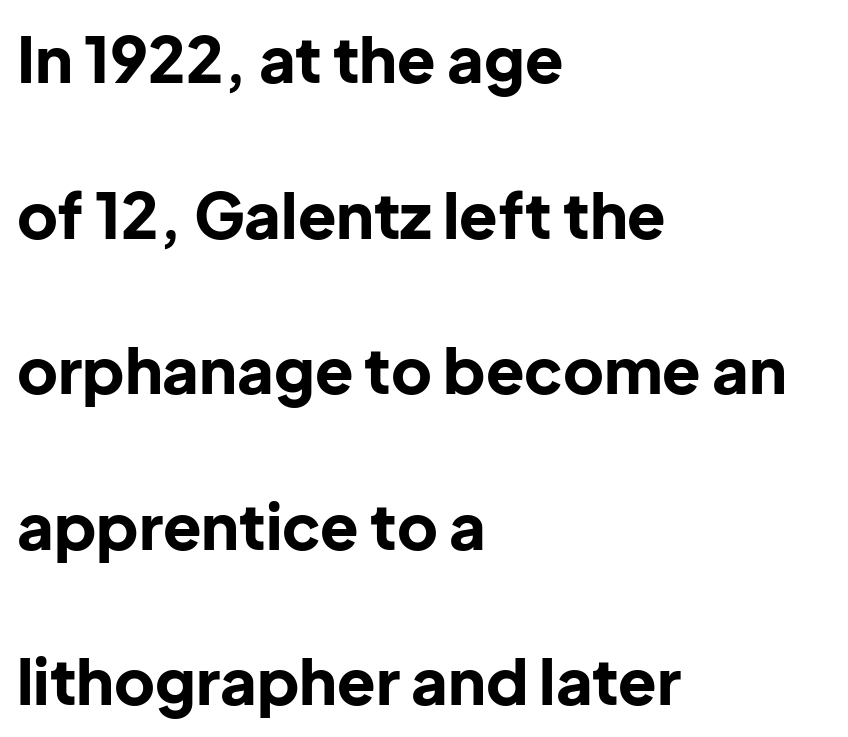
Italic: no, the glyphs are upright roman. A full-strength bold gives these letters their thick strokes. Looks like regular typesetting: each glyph gets only the width it needs. Underlining? Definitely not there. Classification — sans serif.
